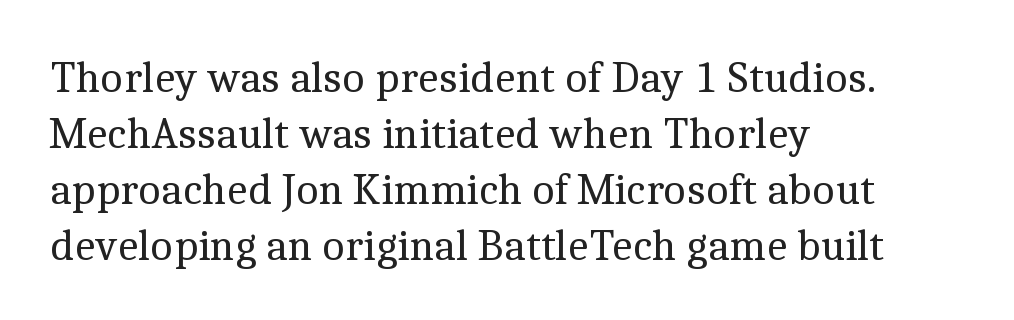
Q: Is the text bold? A: No.
Q: Is the text italic (slanted)? A: No, it is upright.
Q: Is the typeface a serif or a sans-serif typeface? A: Serif.
Q: Is the text underlined? A: No.
Q: How is the paragraph aligned? A: Left-aligned.
Q: Is the spacing between letters normal or unusually wide? A: Normal.
Q: Is the spacing between lines tight, normal or loose? A: Normal.
Q: Width (condensed, normal, or wide)? A: Normal.
Q: x-height? A: Medium.
Q: Monospaced? A: No.
